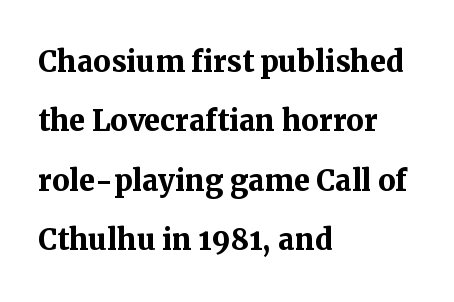
Every character sits straight up, as roman type does. Which margin do the lines hug? The left one — the right edge is uneven. The characters look thick and weighty, a clear bold. This block has exactly the height ordinary leading produces. The type is set solid horizontally, with unmodified tracking.
